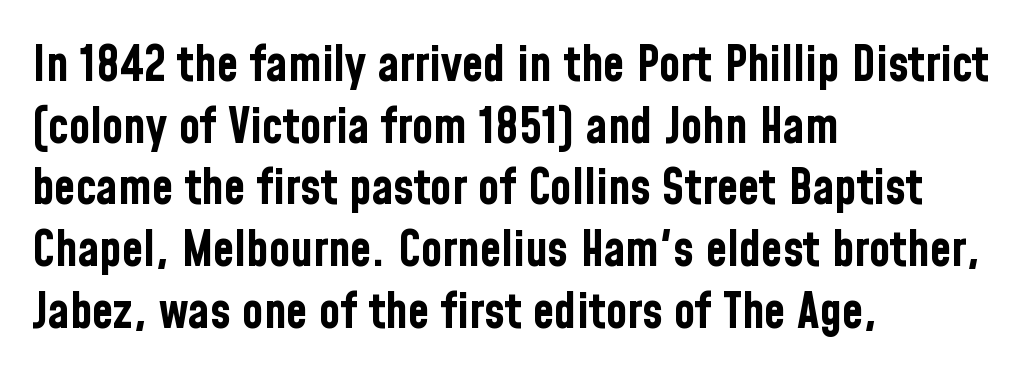
Q: Is the text bold? A: Yes.
Q: Is the text italic (slanted)? A: No, it is upright.
Q: Is the typeface a serif or a sans-serif typeface? A: Sans-serif.
Q: Is the text underlined? A: No.
Q: How is the paragraph aligned? A: Left-aligned.
Q: Is the spacing between letters normal or unusually wide? A: Normal.
Q: Is the spacing between lines tight, normal or loose? A: Normal.
Q: Width (condensed, normal, or wide)? A: Condensed.
Q: Stroke contrast? A: Low.
Q: x-height? A: Medium.
Q: Monospaced? A: No.
